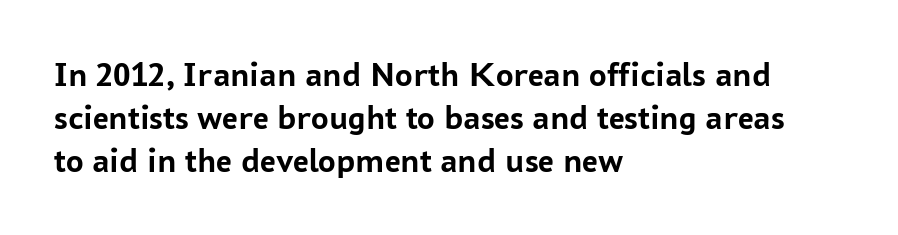
The image shows 35 px semibold sans-serif type, upright; set left-aligned, line spacing 1.23x, normal letter spacing, not underlined; low stroke contrast and a medium x-height.
